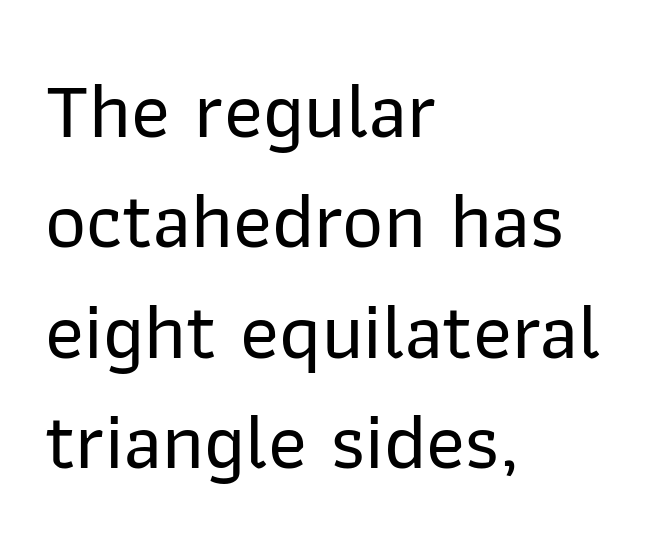
The image shows 80 px sans-serif type, upright; set left-aligned, normal line spacing (1.38x), normal letter spacing, not underlined; low stroke contrast and a medium x-height.
